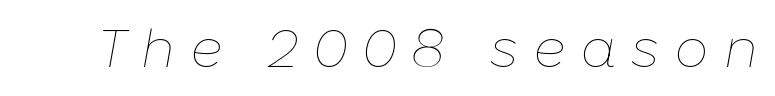
The passage shown is typed in a proportional face where columns would drift. Would a proofreader flag this as italicized? Yes. The glyphs are unaccompanied by any horizontal stroke below them. The letterforms stand isolated, each surrounded by extra space. Heft: none added — not bold.
